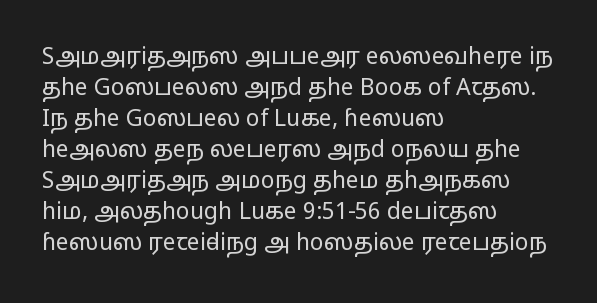
The image shows 23 px text type, upright; set left-aligned, normal line spacing (1.35x), normal letter spacing, not underlined.
